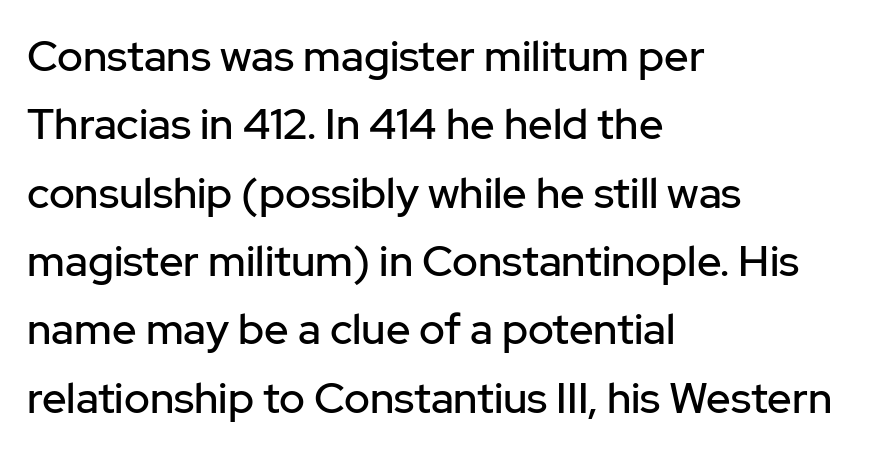
The image shows 43 px sans-serif type, upright; set left-aligned, normal line spacing (1.59x), normal letter spacing, not underlined; low stroke contrast and a medium x-height.
